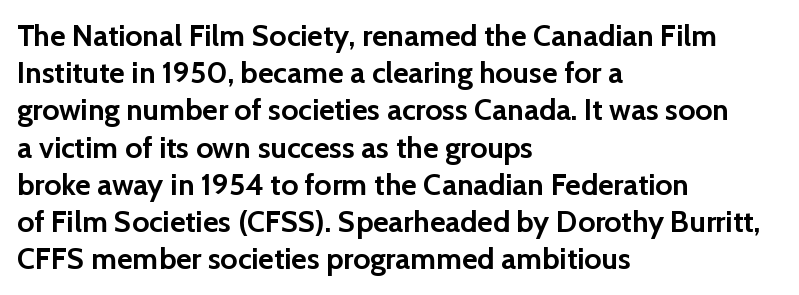
The image shows 30 px semibold sans-serif type, upright; set left-aligned, line spacing 1.24x, normal letter spacing, not underlined; low stroke contrast and a medium x-height.
